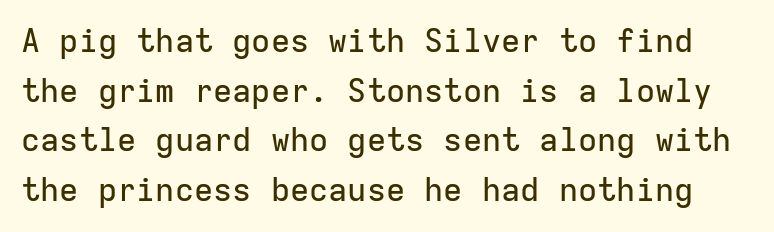
The strip under each line holds only bare page. Regular leading. The letters stand straight up with perfectly vertical stems. The face used here is rendered with its standard letterfit. A typesetter would call this monospace, since all characters share one set width.
